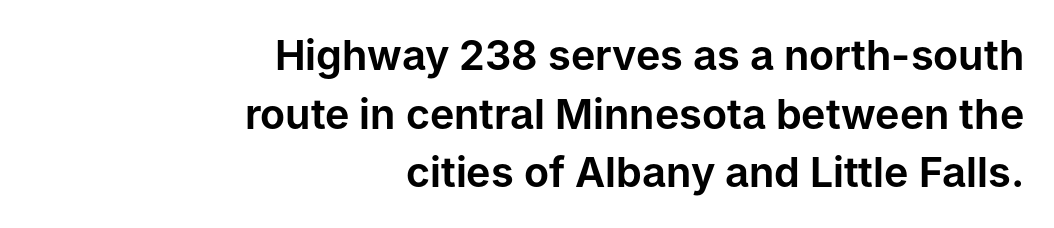
The lines are quadded right. Evenly set lines give the paragraph a standard silhouette. The rendering shows plain stroke endings on the letterforms — a sans-serif design. Every character sits straight up, as roman type does. The tracking reads as untouched default to a designer's eye.
